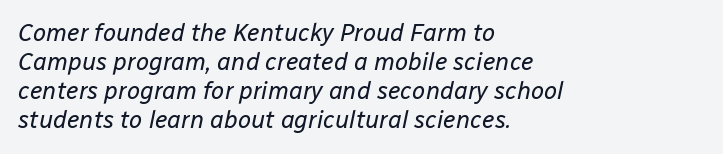
The image shows 24 px text type, italic (leaning right); set left-aligned, line spacing 1.21x, normal letter spacing, not underlined.
